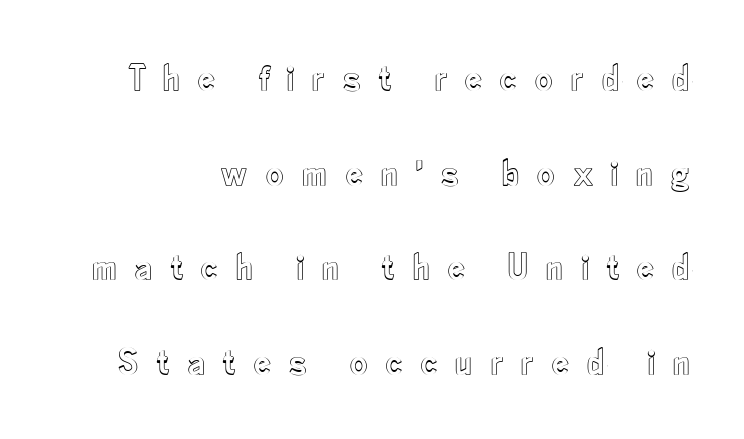
Successive baselines arrive slowly, with a big drop between each. Bare-footed words on every line. Substantial extra tracking has been applied to these lines. Looks like regular typesetting: each glyph gets only the width it needs.
